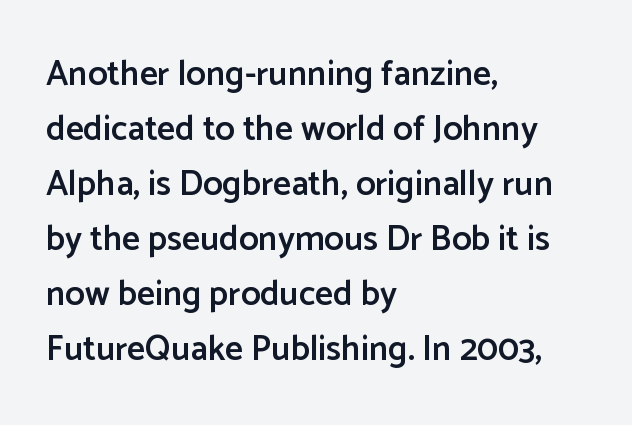
{"serif": "no", "italic": "no", "bold": "semi", "weight": "semibold", "width": "normal", "stroke_contrast": "low", "x_height": "medium", "monospaced": "no", "underline": "no", "align": "left", "line_spacing": "normal", "line_spacing_ratio": 1.57, "letter_spacing": "normal", "letter_spacing_em": 0.0, "glyph_px": 35}
